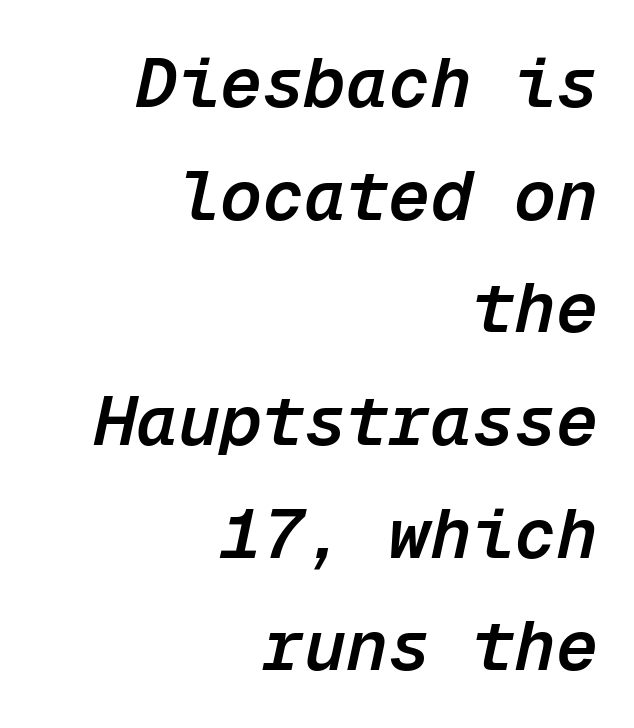
How would I describe the line gaps? Plain and ordinary. These lines are set flush right with a ragged left edge. Nobody drew a line under any word here. Spacing verdict: monospaced, one width for all characters. You could call the tracking neutral — neither tight nor loose.
